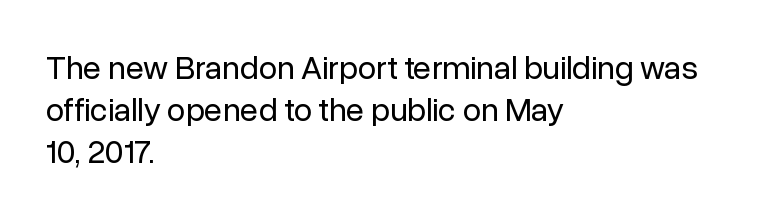
{"serif": "no", "italic": "no", "bold": "no", "weight": "regular", "width": "normal", "stroke_contrast": "low", "x_height": "medium", "monospaced": "no", "underline": "no", "align": "left", "line_spacing": "normal", "line_spacing_ratio": 1.28, "letter_spacing": "normal", "letter_spacing_em": 0.0, "glyph_px": 33}
